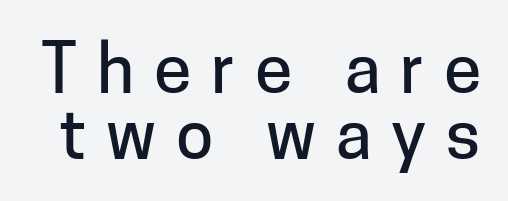
Q: Is the text italic (slanted)? A: No, it is upright.
Q: Is the typeface a serif or a sans-serif typeface? A: Sans-serif.
Q: Is the text underlined? A: No.
Q: Is the spacing between letters normal or unusually wide? A: Unusually wide.
Q: Is the spacing between lines tight, normal or loose? A: Tight.
Q: Width (condensed, normal, or wide)? A: Normal.
Q: Stroke contrast? A: Low.
Q: x-height? A: Medium.
Q: Monospaced? A: No.
